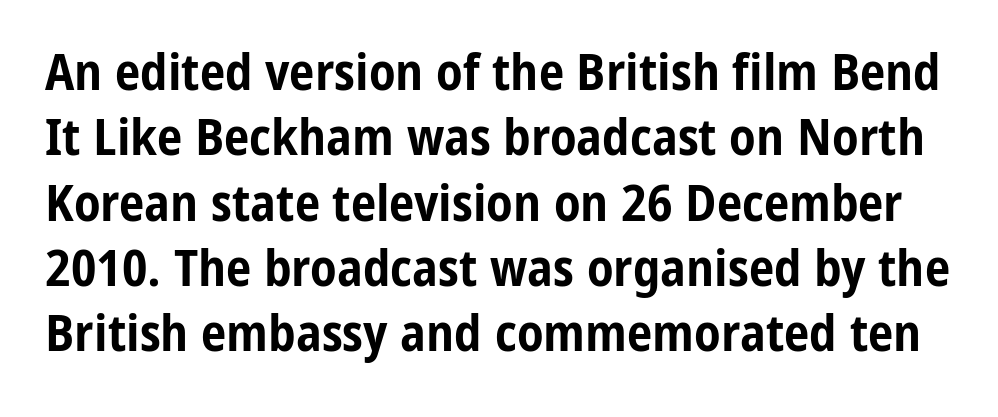
Compared with an ordinary text face, these strokes are far heavier — a full bold. Nope, no serifs anywhere on these letters. Honestly, there is no underline to notice here at all. Each new line begins a customary step beneath the previous one.
